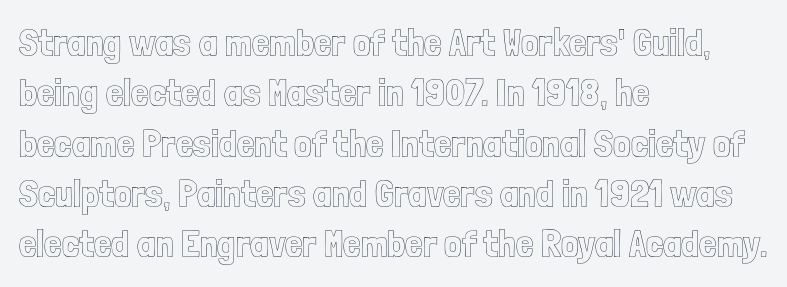
Between one letter and the next there's only the usual sliver of space. The gap between lines stays unmarked. The ragged edge is on the right, which tells us the setting is flush left. This sample uses an upright cut, with every glyph sitting square on the baseline. The face used here is proportionally spaced, like ordinary book or web type.
